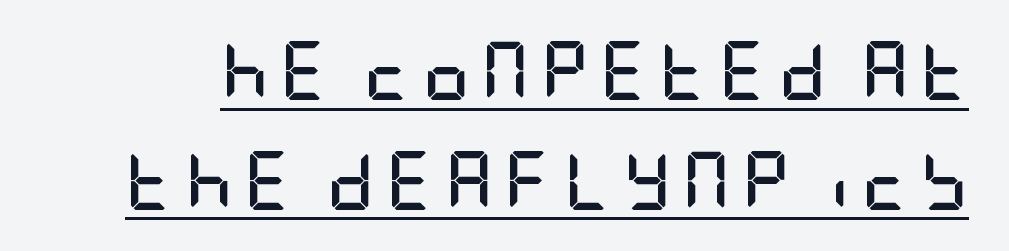
Compared with undecorated copy, this sample adds a rule below the words. Check where the strokes stop: nothing finishes them off — pure sans. Thick stems and heavy bowls — unmistakably bold. If you drew a line through each stem, it would be perfectly vertical.
